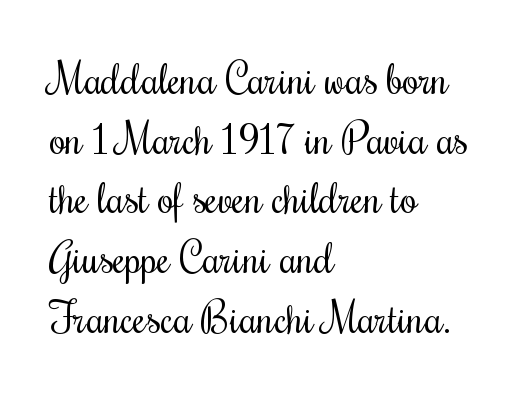
Q: Is the text bold? A: No.
Q: Is the text italic (slanted)? A: Yes.
Q: Is the typeface a serif or a sans-serif typeface? A: Serif.
Q: Is the text underlined? A: No.
Q: How is the paragraph aligned? A: Left-aligned.
Q: Is the spacing between letters normal or unusually wide? A: Normal.
Q: Is the spacing between lines tight, normal or loose? A: Normal.
Q: Width (condensed, normal, or wide)? A: Condensed.
Q: Stroke contrast? A: Medium.
Q: x-height? A: Small.
Q: Monospaced? A: No.
